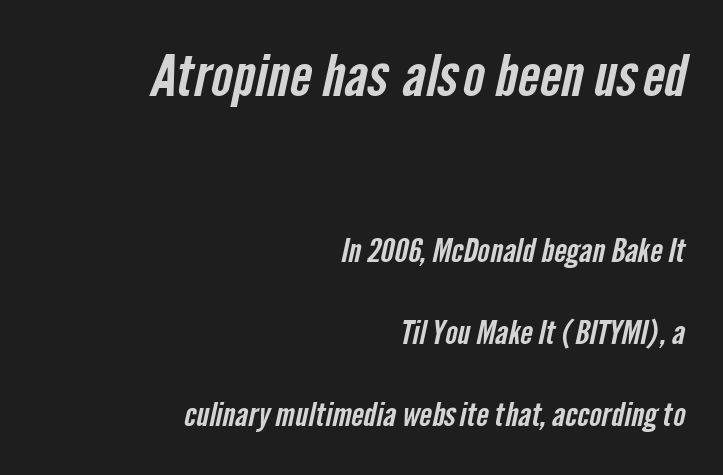
The foot of each line stays bare and open. Line ends are locked; line starts wander. The horizontal fit of the characters is conventional and even. The text was rendered using a sans face with plain stroke endings. If you measured baseline to baseline, you'd find a long distance.
